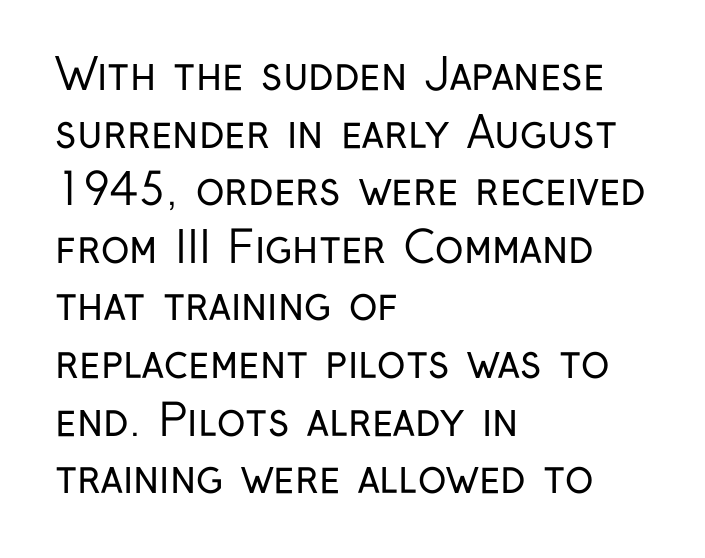
Q: Is the text bold? A: No.
Q: Is the text italic (slanted)? A: No, it is upright.
Q: Is the typeface a serif or a sans-serif typeface? A: Sans-serif.
Q: Is the text underlined? A: No.
Q: How is the paragraph aligned? A: Left-aligned.
Q: Is the spacing between letters normal or unusually wide? A: Normal.
Q: Is the spacing between lines tight, normal or loose? A: Normal.
Q: Width (condensed, normal, or wide)? A: Condensed.
Q: Stroke contrast? A: Low.
Q: x-height? A: Medium.
Q: Monospaced? A: No.
